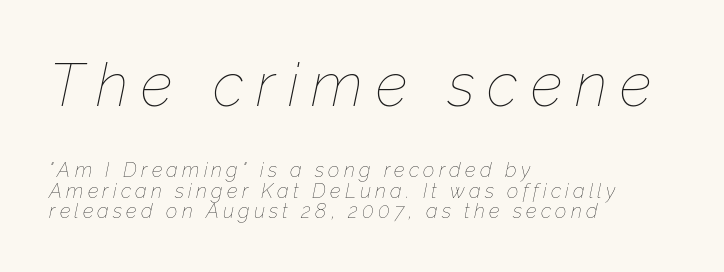
The image shows 60 px thin type, italic (leaning right); set left-aligned, tight line spacing (1.02x), unusually wide letter spacing (+0.21 em), not underlined; the first (top) block is 3.0x larger; low stroke contrast and a medium x-height.
